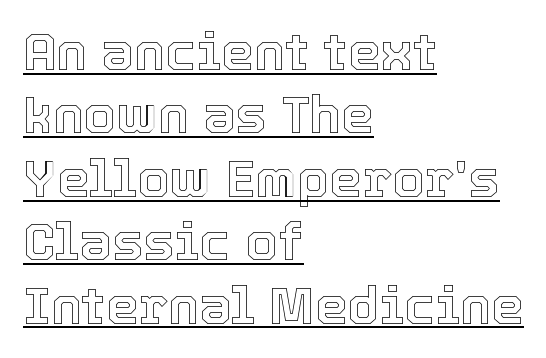
Q: Is the text italic (slanted)? A: No, it is upright.
Q: Is the text underlined? A: Yes.
Q: How is the paragraph aligned? A: Left-aligned.
Q: Is the spacing between letters normal or unusually wide? A: Normal.
Q: Width (condensed, normal, or wide)? A: Normal.
Q: x-height? A: Medium.
Q: Monospaced? A: No.
